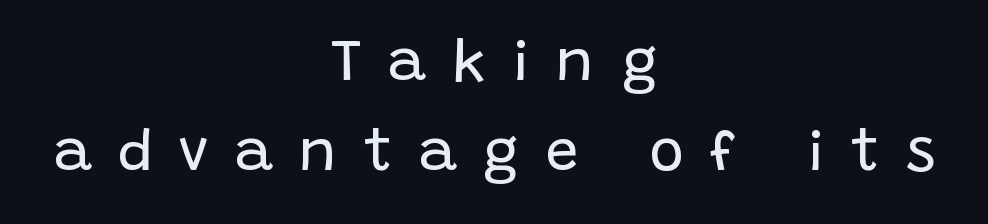
Q: Is the text bold? A: No.
Q: Is the text italic (slanted)? A: No, it is upright.
Q: Is the typeface a serif or a sans-serif typeface? A: Sans-serif.
Q: Is the text underlined? A: No.
Q: How is the paragraph aligned? A: Centered.
Q: Is the spacing between letters normal or unusually wide? A: Unusually wide.
Q: Is the spacing between lines tight, normal or loose? A: Normal.
Q: Width (condensed, normal, or wide)? A: Normal.
Q: Stroke contrast? A: Low.
Q: x-height? A: Large.
Q: Monospaced? A: No.
